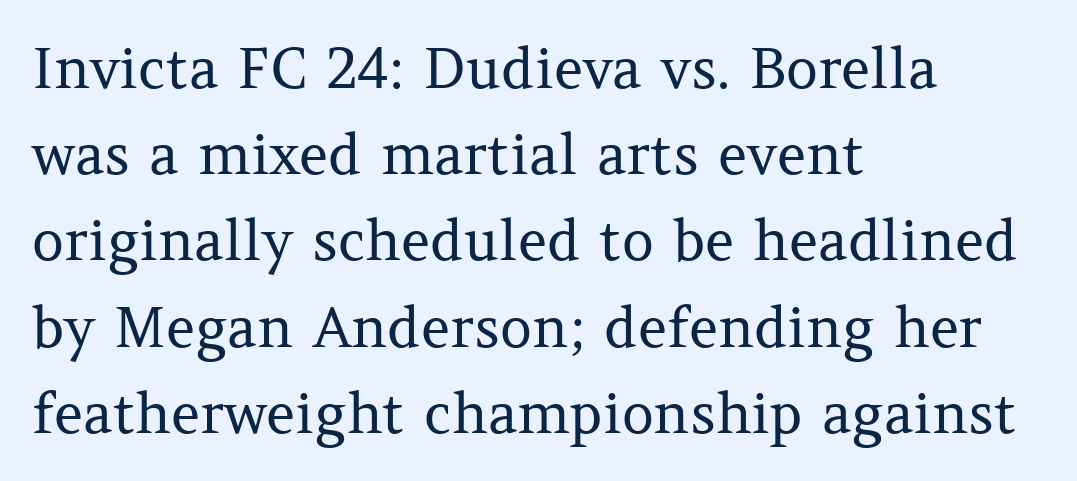
{"serif": "yes", "italic": "no", "bold": "no", "weight": "regular", "width": "normal", "stroke_contrast": "medium", "x_height": "medium", "monospaced": "no", "underline": "no", "align": "left", "line_spacing": "normal", "line_spacing_ratio": 1.54, "letter_spacing": "normal", "letter_spacing_em": 0.0, "glyph_px": 56}
